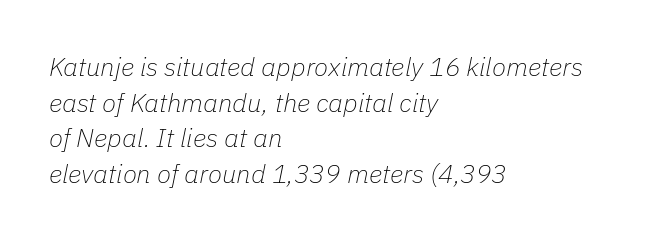
Q: Is the text bold? A: No.
Q: Is the text italic (slanted)? A: Yes, it leans right by about 11 degrees.
Q: Is the text underlined? A: No.
Q: How is the paragraph aligned? A: Left-aligned.
Q: Is the spacing between letters normal or unusually wide? A: Normal.
Q: Is the spacing between lines tight, normal or loose? A: Normal.
